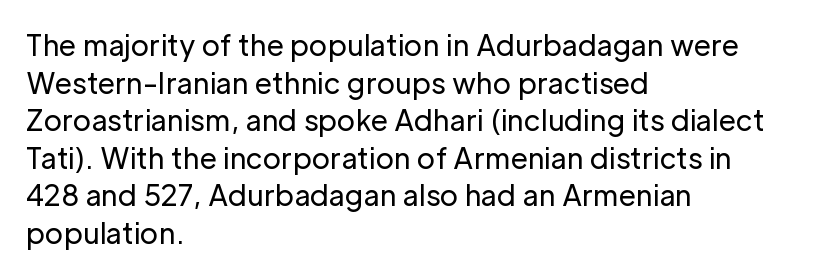
Q: Is the text bold? A: No.
Q: Is the text italic (slanted)? A: No, it is upright.
Q: Is the typeface a serif or a sans-serif typeface? A: Sans-serif.
Q: Is the text underlined? A: No.
Q: How is the paragraph aligned? A: Left-aligned.
Q: Is the spacing between letters normal or unusually wide? A: Normal.
Q: Is the spacing between lines tight, normal or loose? A: Normal.
Q: Width (condensed, normal, or wide)? A: Normal.
Q: Stroke contrast? A: Low.
Q: x-height? A: Medium.
Q: Monospaced? A: No.
